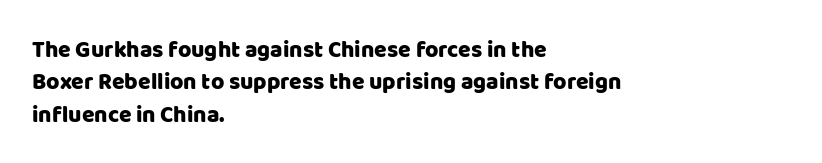
Rule under the text: the space is simply empty. Glyph-to-glyph distance matches everyday printed text. This block has exactly the height ordinary leading produces. Every character sits straight up, as roman type does. Teacher's note: observe the even left margin — that is flush-left alignment.
